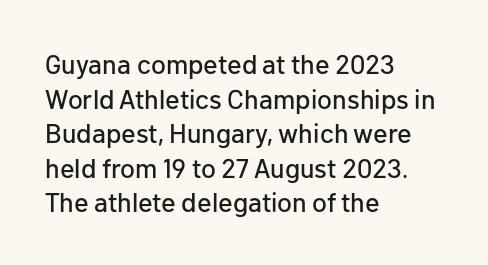
Q: Is the text italic (slanted)? A: No, it is upright.
Q: Is the text underlined? A: No.
Q: How is the paragraph aligned? A: Left-aligned.
Q: Is the spacing between letters normal or unusually wide? A: Normal.
Q: Is the spacing between lines tight, normal or loose? A: Normal.
